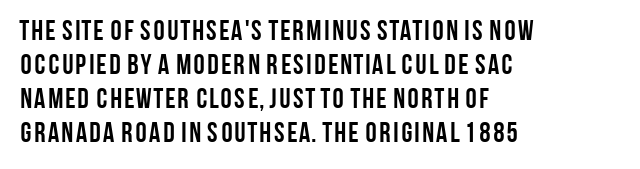
{"serif": "no", "italic": "no", "bold": "yes", "weight": "semibold", "width": "condensed", "stroke_contrast": "low", "x_height": "large", "monospaced": "no", "underline": "no", "align": "left", "line_spacing_ratio": 1.22, "letter_spacing": "normal", "letter_spacing_em": 0.0, "glyph_px": 28}
